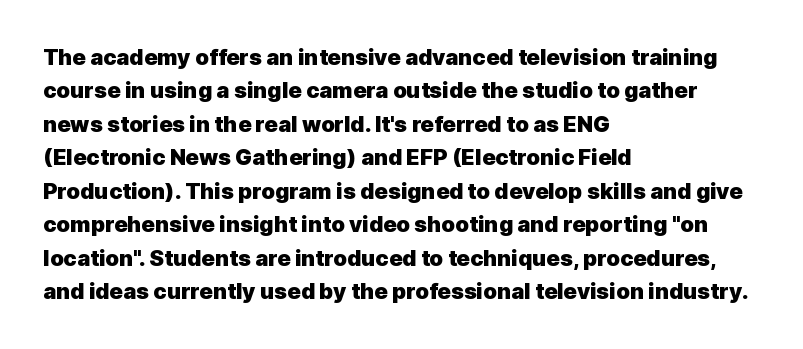
The image shows 22 px bold type, upright; set left-aligned, normal line spacing (1.52x), normal letter spacing, not underlined.
